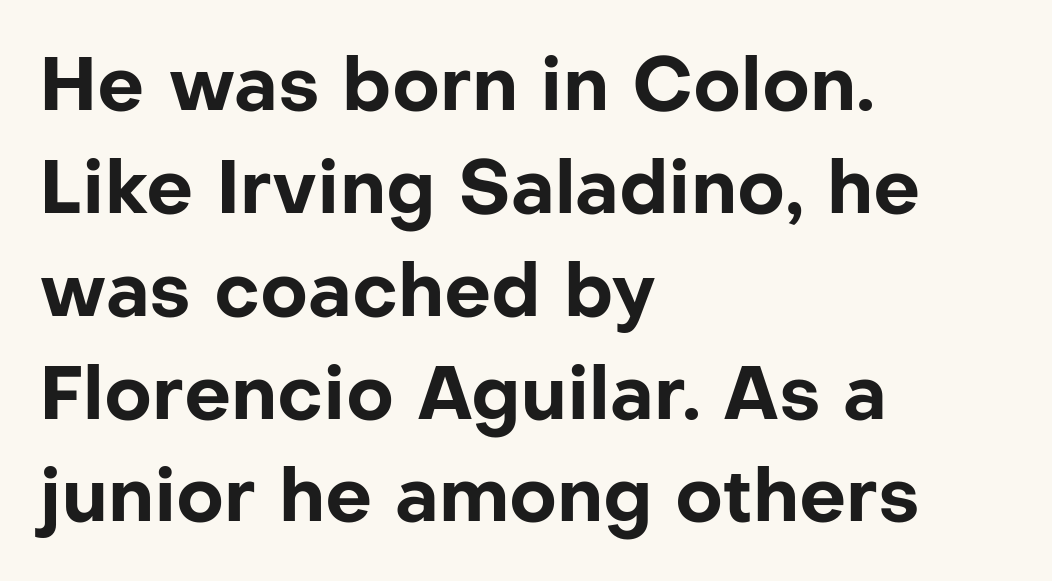
The lines in this sample share a left origin and differ only in where they stop. What stands out about the letter spacing? Nothing — it is the standard amount. Students, observe: this is what conventionally led text looks like. In terms of weight, the rendering is a true, heavy bold. The passage shown is not underscored anywhere.
